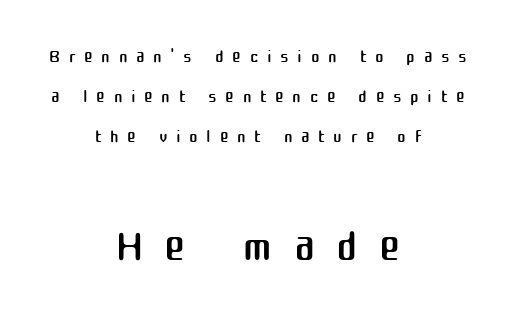
The image shows 64 px regular-weight sans-serif type, upright; set centered, normal line spacing (1.54x), unusually wide letter spacing (+0.33 em), not underlined; the second (bottom) block is 2.46x larger; medium stroke contrast and a medium x-height.
